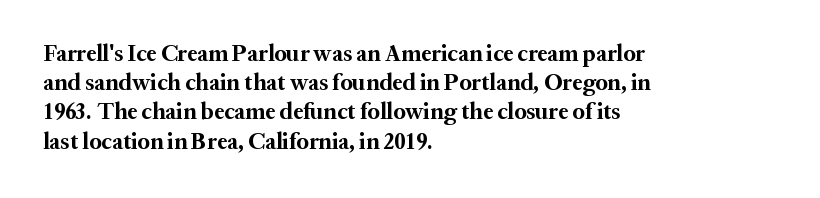
{"italic": "no", "bold": "yes", "underline": "no", "align": "left", "line_spacing": "normal", "line_spacing_ratio": 1.27, "letter_spacing": "normal", "letter_spacing_em": 0.0, "glyph_px": 23}
